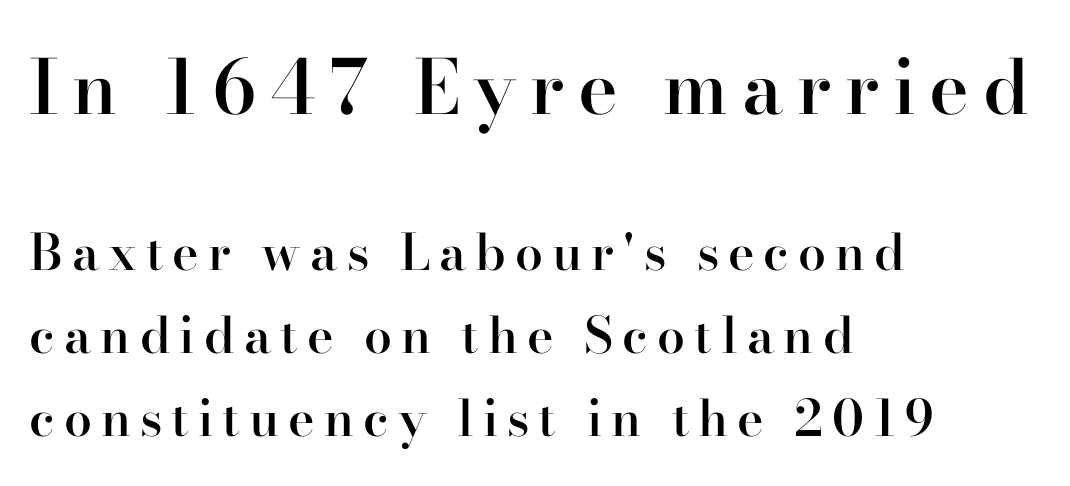
{"serif": "yes", "italic": "no", "bold": "semi", "weight": "semibold", "width": "normal", "stroke_contrast": "high", "x_height": "small", "monospaced": "no", "underline": "no", "align": "left", "line_spacing": "normal", "line_spacing_ratio": 1.66, "larger_block": "first", "size_ratio": 1.5, "glyph_px": 75}
